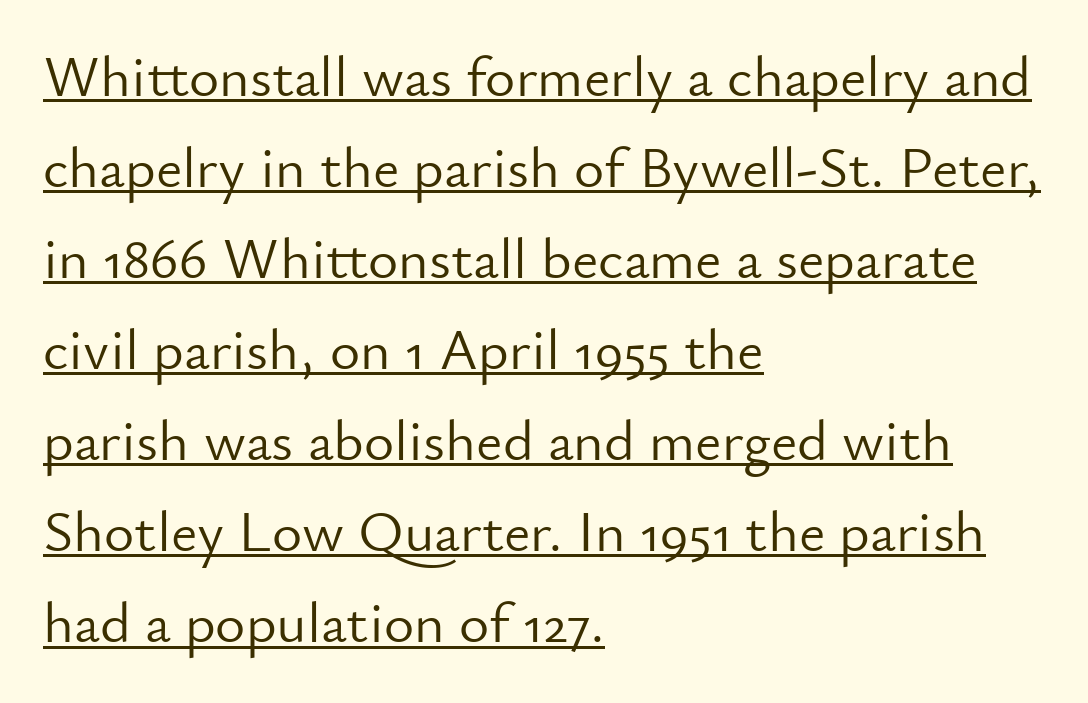
Q: Is the text bold? A: No.
Q: Is the text italic (slanted)? A: No, it is upright.
Q: Is the typeface a serif or a sans-serif typeface? A: Sans-serif.
Q: Is the text underlined? A: Yes.
Q: How is the paragraph aligned? A: Left-aligned.
Q: Is the spacing between letters normal or unusually wide? A: Normal.
Q: Is the spacing between lines tight, normal or loose? A: Normal.
Q: Width (condensed, normal, or wide)? A: Normal.
Q: Stroke contrast? A: Low.
Q: x-height? A: Small.
Q: Monospaced? A: No.
